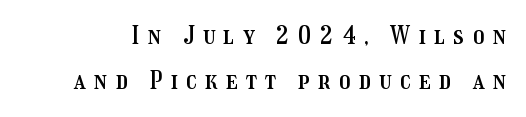
Q: Is the text italic (slanted)? A: No, it is upright.
Q: Is the text underlined? A: No.
Q: Is the spacing between letters normal or unusually wide? A: Unusually wide.
